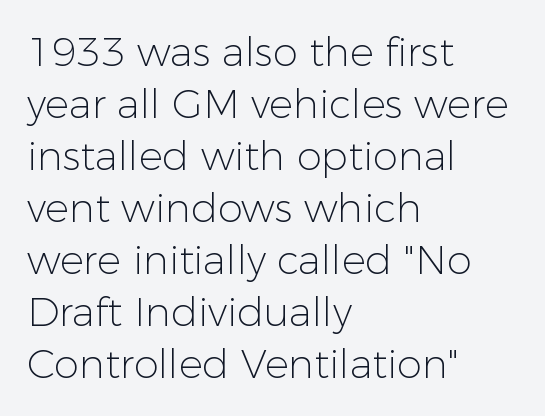
Q: Is the text bold? A: No.
Q: Is the text italic (slanted)? A: No, it is upright.
Q: Is the typeface a serif or a sans-serif typeface? A: Sans-serif.
Q: Is the text underlined? A: No.
Q: How is the paragraph aligned? A: Left-aligned.
Q: Is the spacing between letters normal or unusually wide? A: Normal.
Q: Is the spacing between lines tight, normal or loose? A: Normal.
Q: Width (condensed, normal, or wide)? A: Normal.
Q: Stroke contrast? A: Low.
Q: x-height? A: Medium.
Q: Monospaced? A: No.
